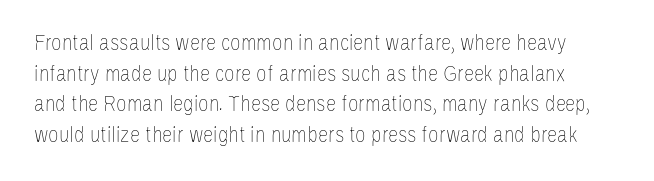
Rule under the text: the space is simply empty. A normal amount of white space separates one row of letters from the next. Stroke thickness stays within the range of a standard reading face or lighter. Characters remain perfectly vertical along every line. Short note: letters normally spaced.
